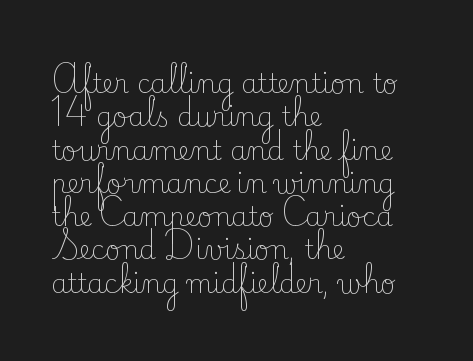
Compared with typical paragraphs, the rows here are spaced about the same. The letters stand straight up with perfectly vertical stems. Short and long lines alike share a common starting point at left. Is the stroke heavy? The answer is a plain regular-or-lighter. In terms of letterspacing, this is plain default setting. Just letters on the line, the space beneath them empty.
